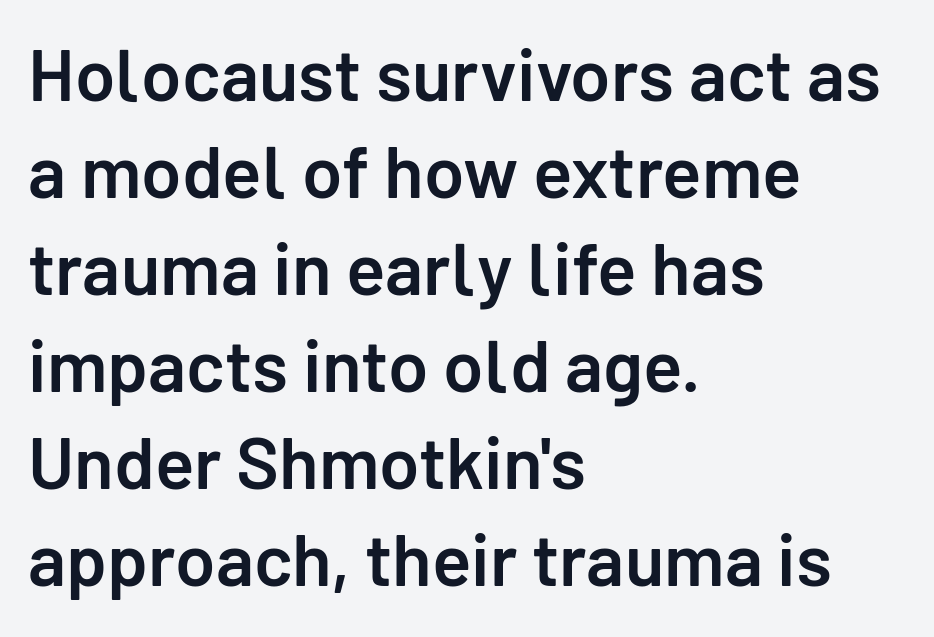
Does the weight exceed regular? Yes, but only to semibold. The space between consecutive lines is moderate. The passage shown has conventional tracking throughout. Underlining? Definitely not there.
